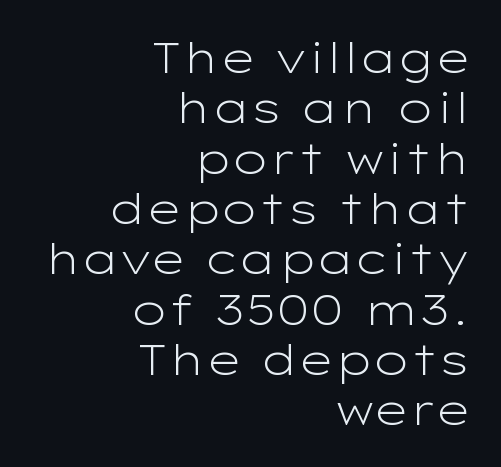
{"serif": "no", "italic": "no", "bold": "no", "weight": "light", "width": "wide", "stroke_contrast": "low", "x_height": "medium", "monospaced": "no", "underline": "no", "align": "right", "line_spacing_ratio": 1.17, "letter_spacing": "normal", "letter_spacing_em": 0.0, "glyph_px": 43}
